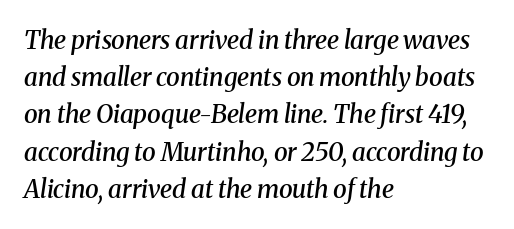
Q: Is the text bold? A: Semi-bold.
Q: Is the text italic (slanted)? A: Yes, it leans right by about 8 degrees.
Q: Is the text underlined? A: No.
Q: How is the paragraph aligned? A: Left-aligned.
Q: Is the spacing between letters normal or unusually wide? A: Normal.
Q: Is the spacing between lines tight, normal or loose? A: Normal.
